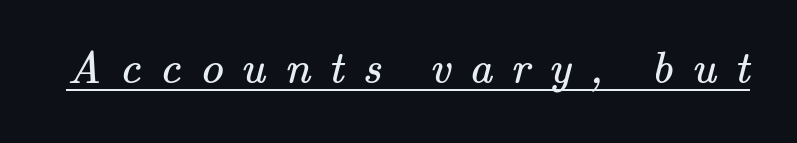
{"serif": "yes", "bold": "no", "weight": "regular", "width": "normal", "stroke_contrast": "medium", "x_height": "small", "monospaced": "no", "underline": "yes", "letter_spacing": "wide", "letter_spacing_em": 0.4, "glyph_px": 46}
